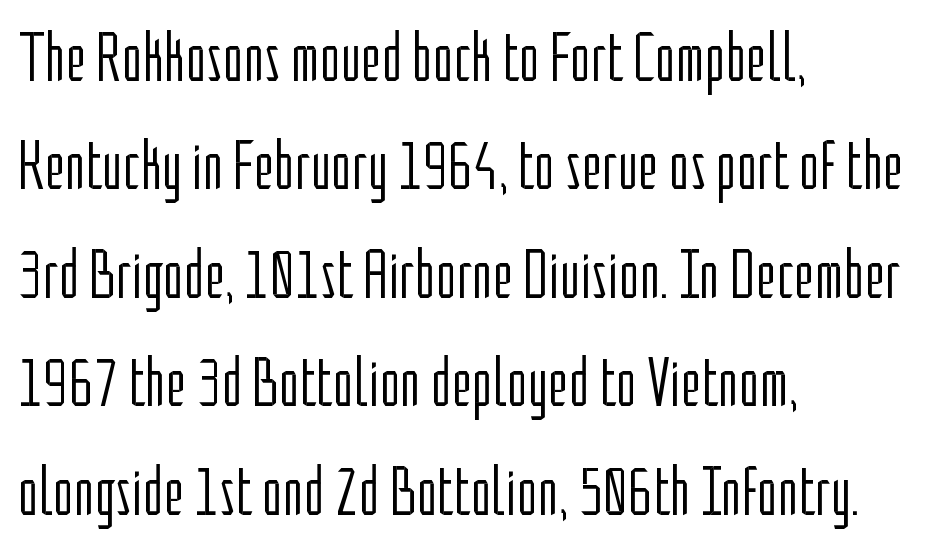
Beneath every word, the page is bare. It's the straight-up-and-down kind of type. The letters advance in unequal steps, a hallmark of proportional type. Font category for this specimen: sans-serif. A classic flush-left, rag-right setting is used for this passage. Line spacing here is normal.
